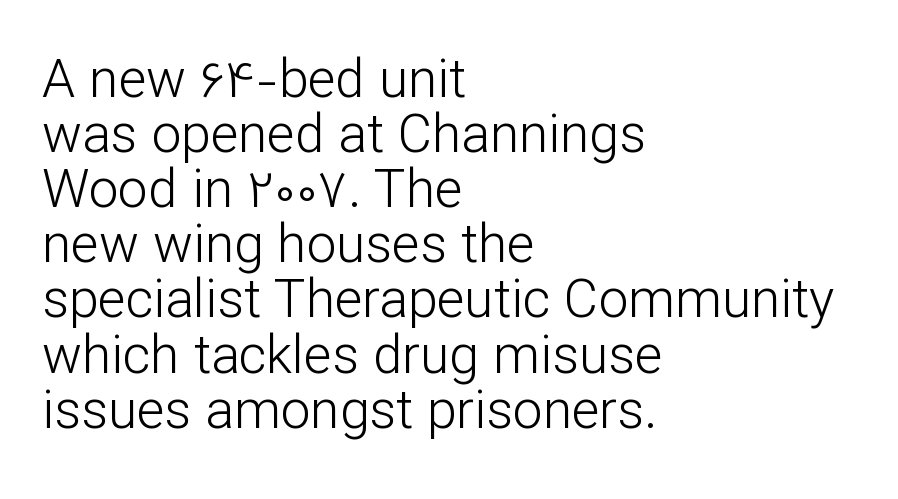
Q: Is the text bold? A: No.
Q: Is the text italic (slanted)? A: No, it is upright.
Q: Is the typeface a serif or a sans-serif typeface? A: Sans-serif.
Q: Is the text underlined? A: No.
Q: How is the paragraph aligned? A: Left-aligned.
Q: Is the spacing between letters normal or unusually wide? A: Normal.
Q: Is the spacing between lines tight, normal or loose? A: Tight.
Q: Width (condensed, normal, or wide)? A: Normal.
Q: Stroke contrast? A: Low.
Q: x-height? A: Medium.
Q: Monospaced? A: No.
